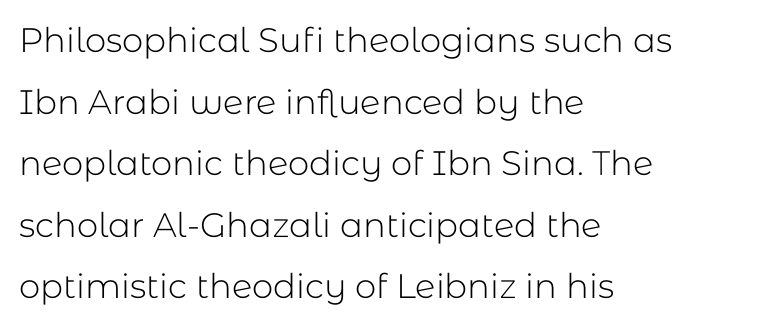
The image shows 34 px light sans-serif type, upright; set left-aligned, line spacing 1.81x, normal letter spacing, not underlined; low stroke contrast and a medium x-height.
